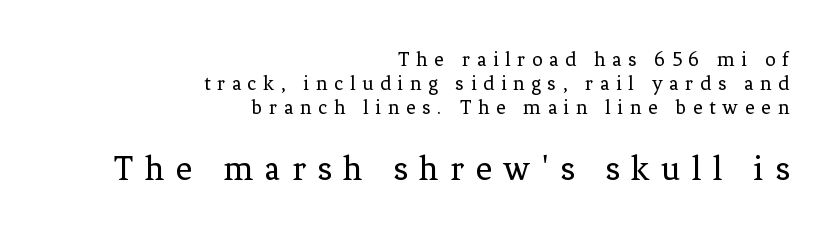
The image shows 36 px regular-weight serif type, upright; set right-aligned, tight line spacing (1.15x), unusually wide letter spacing (+0.32 em), not underlined; the second (bottom) block is 1.71x larger; low stroke contrast and a medium x-height.
